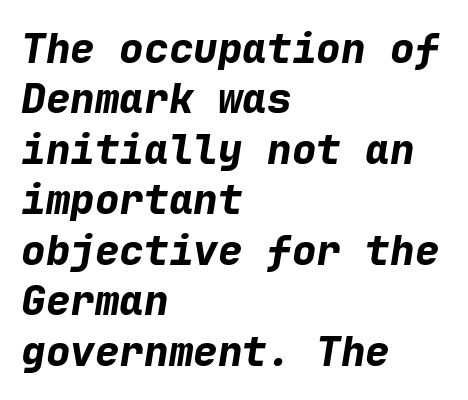
The image shows 41 px bold type, italic (leaning right), monospaced; set left-aligned, line spacing 1.23x, normal letter spacing, not underlined; low stroke contrast and a medium x-height.
